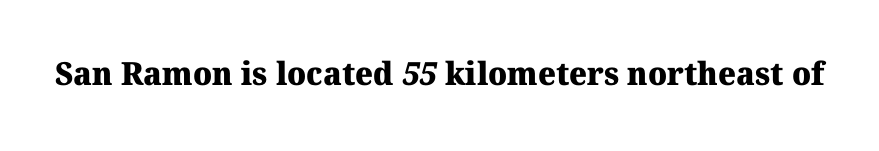
{"serif": "yes", "bold": "yes", "weight": "heavy", "width": "normal", "stroke_contrast": "medium", "x_height": "medium", "monospaced": "no", "underline": "no", "letter_spacing": "normal", "letter_spacing_em": 0.0, "glyph_px": 32}
